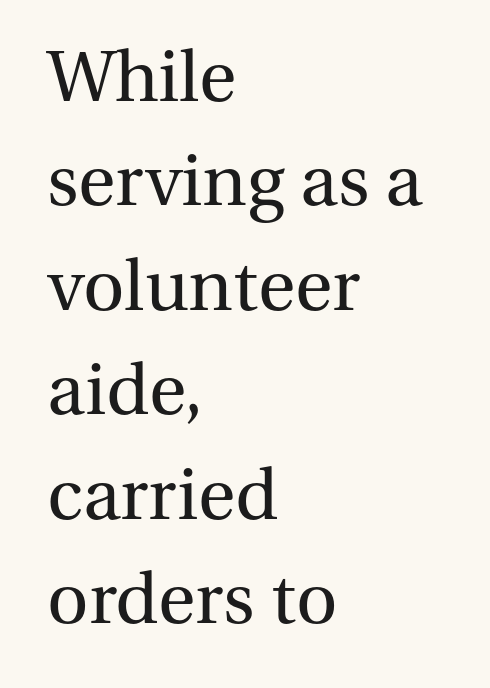
The face used here is rendered with its standard letterfit. A serif font was chosen for this passage. The typography opts for an upright posture over an oblique one. Looks like regular typesetting: each glyph gets only the width it needs. Compared with a typical body face, this is equally light or lighter still.
